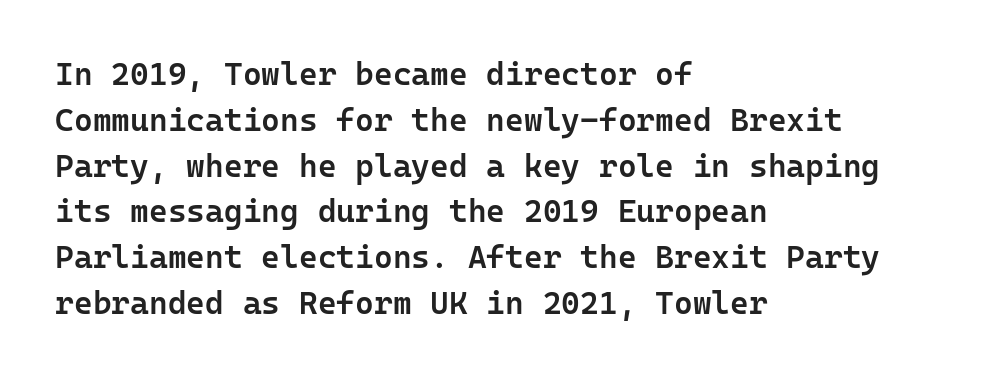
Italic: no, the glyphs are upright roman. Spacing verdict: monospaced, one width for all characters. There is no visible air inserted between adjacent glyphs. Evenly set lines give the paragraph a standard silhouette.
